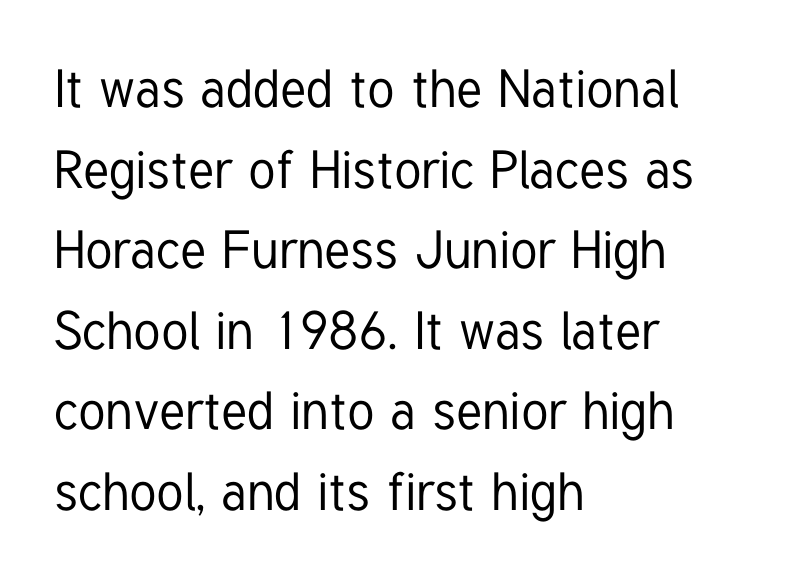
The image shows 53 px condensed sans-serif type, upright; set left-aligned, normal line spacing (1.52x), normal letter spacing, not underlined; low stroke contrast and a medium x-height.
